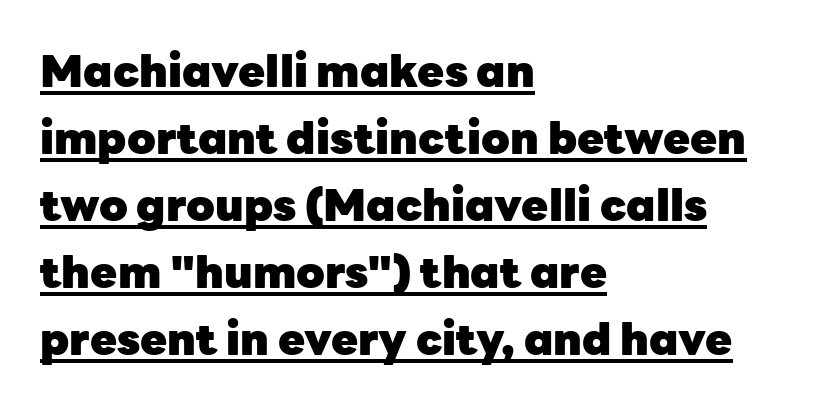
Q: Is the text bold? A: Yes.
Q: Is the text italic (slanted)? A: No, it is upright.
Q: Is the typeface a serif or a sans-serif typeface? A: Sans-serif.
Q: Is the text underlined? A: Yes.
Q: How is the paragraph aligned? A: Left-aligned.
Q: Is the spacing between letters normal or unusually wide? A: Normal.
Q: Is the spacing between lines tight, normal or loose? A: Normal.
Q: Width (condensed, normal, or wide)? A: Normal.
Q: Stroke contrast? A: Low.
Q: x-height? A: Medium.
Q: Monospaced? A: No.
